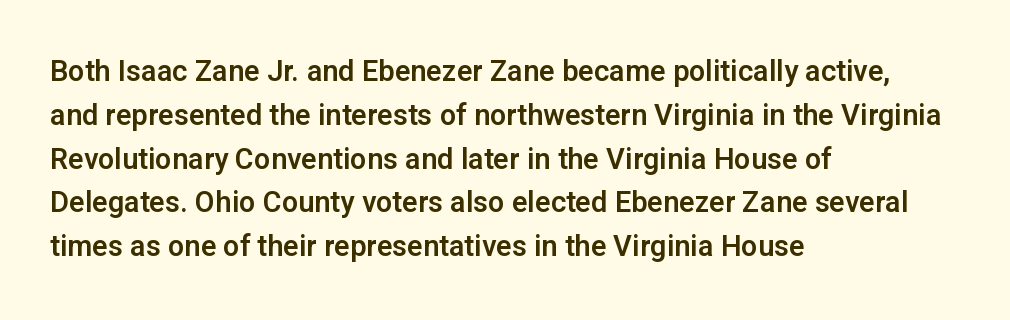
The image shows 29 px sans-serif type, upright; set left-aligned, normal line spacing (1.51x), normal letter spacing, not underlined; low stroke contrast and a medium x-height.
